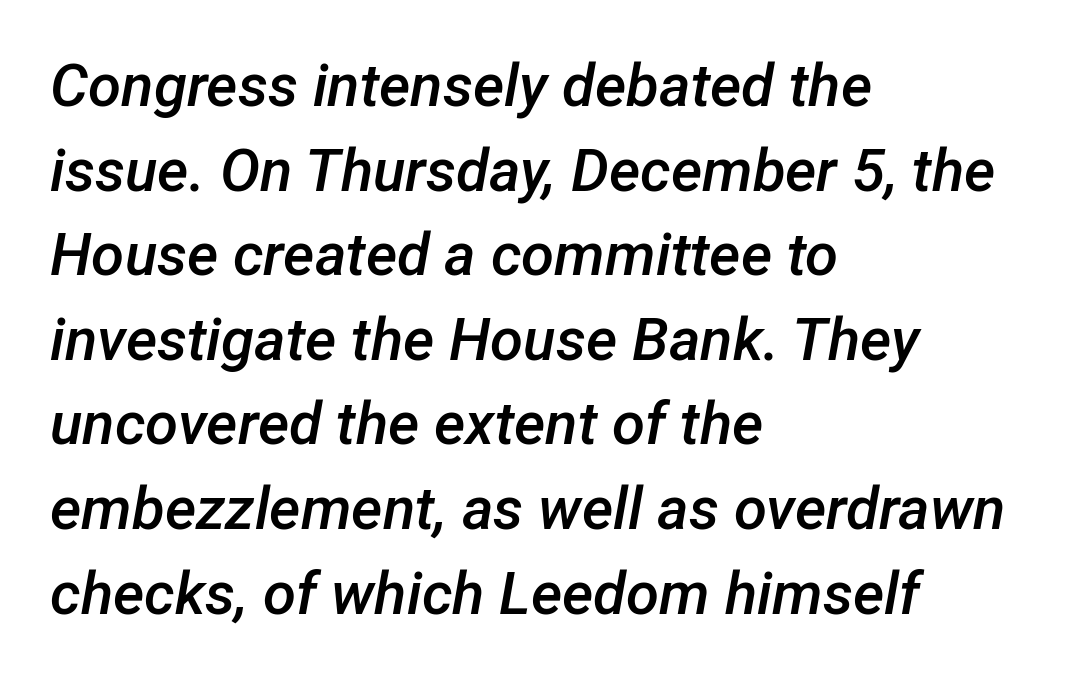
What weight is shown? A semibold, between regular and bold. The setting favours the left margin, as ordinary paragraphs usually do. Does the lettering tilt? It does — this is italic. Here the designer chose a conventional face with non-uniform glyph widths. The designer left line spacing at the default.
